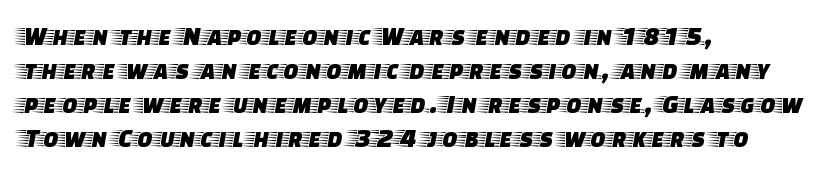
The image shows 28 px wide serif type; set left-aligned, line spacing 1.22x, normal letter spacing, not underlined; low stroke contrast and a large x-height.
